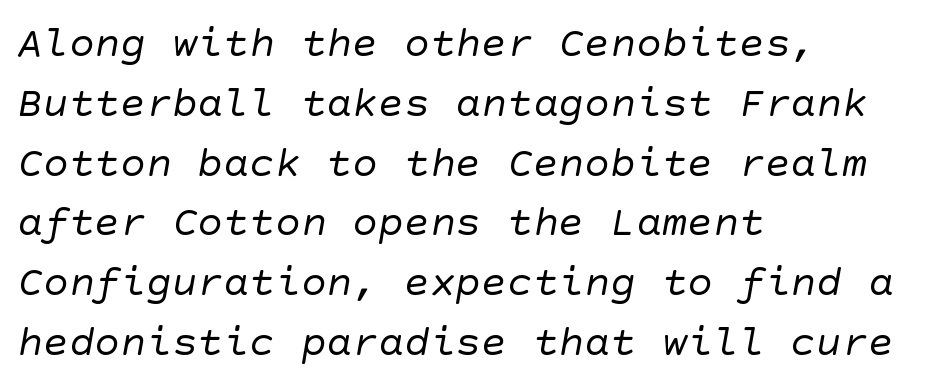
Q: Is the text bold? A: No.
Q: Is the typeface a serif or a sans-serif typeface? A: Sans-serif.
Q: Is the text underlined? A: No.
Q: How is the paragraph aligned? A: Left-aligned.
Q: Is the spacing between letters normal or unusually wide? A: Normal.
Q: Is the spacing between lines tight, normal or loose? A: Normal.
Q: Width (condensed, normal, or wide)? A: Normal.
Q: Stroke contrast? A: Low.
Q: x-height? A: Large.
